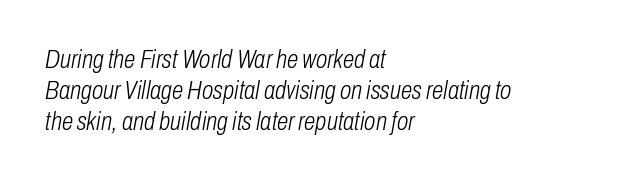
{"italic": "yes", "lean": "right", "slant_degrees": 10, "bold": "no", "underline": "no", "align": "left", "line_spacing_ratio": 1.2, "letter_spacing": "normal", "letter_spacing_em": 0.0, "glyph_px": 26}
